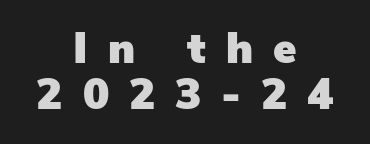
Honestly, the letter spacing is so wide it's the main thing you notice. Clear beneath every line of the passage. Centered paragraph, ragged on both sides. The designer went with a sans here, leaving each stem footless. The letters advance in unequal steps, a hallmark of proportional type.
